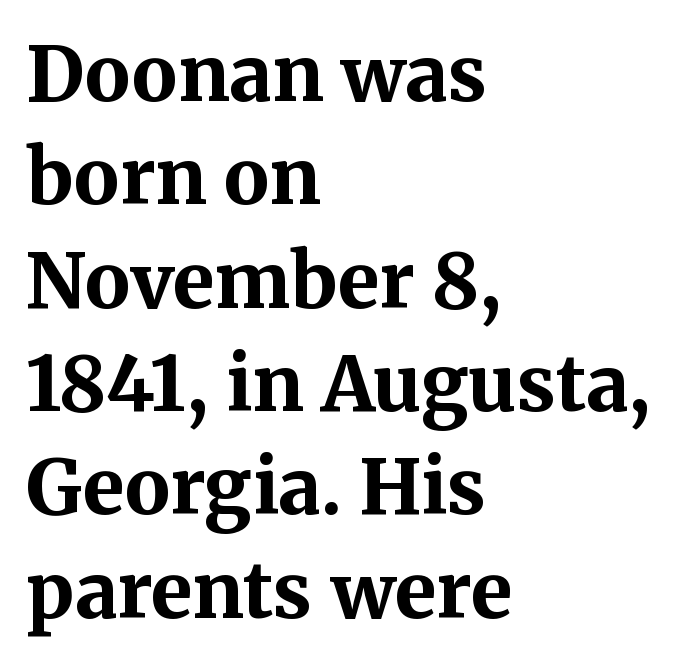
The strip under each line holds only bare page. Do the letters lean? They stand straight. A dark, heavy texture on the line: the type is bold. Nobody touched the tracking dial on this one. The type family on display is of the serif kind. The passage shown is typed in a proportional face where columns would drift.
